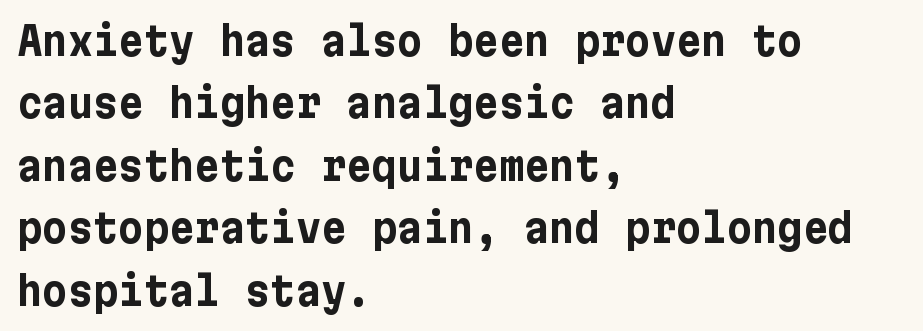
The image shows 39 px bold sans-serif type, upright; set left-aligned, normal line spacing (1.6x), normal letter spacing, not underlined; low stroke contrast and a medium x-height.
